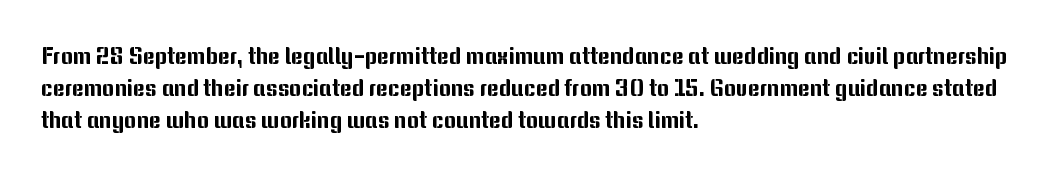
These lines are set flush left with a ragged right edge. Nope, not italic — everything's standing straight. Observe the ordinary spacing: letters are neighbours, not strangers. Vertically, the passage feels balanced, rows spaced as you'd expect. Has an underline been added? It has not.
